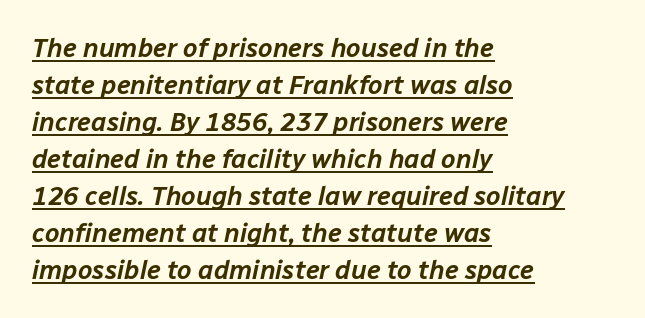
Q: Is the text italic (slanted)? A: Yes, it leans right by about 12 degrees.
Q: Is the text underlined? A: Yes.
Q: How is the paragraph aligned? A: Left-aligned.
Q: Is the spacing between letters normal or unusually wide? A: Normal.
Q: Is the spacing between lines tight, normal or loose? A: Normal.
